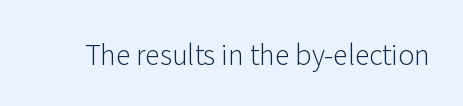
Has an underline been added? It has not. The type is set solid horizontally, with unmodified tracking. The characters are drawn with everyday or finer stroke widths. Every character sits straight up, as roman type does.
